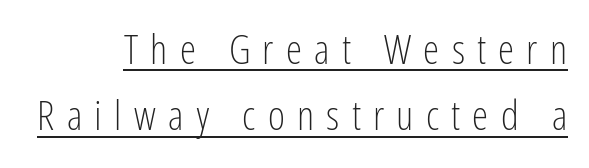
{"serif": "no", "italic": "no", "bold": "no", "weight": "light", "width": "condensed", "stroke_contrast": "low", "x_height": "medium", "monospaced": "no", "underline": "yes", "line_spacing": "normal", "line_spacing_ratio": 1.62, "letter_spacing": "wide", "letter_spacing_em": 0.3, "glyph_px": 41}
